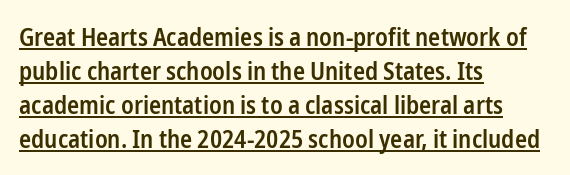
Q: Is the text bold? A: Semi-bold.
Q: Is the text italic (slanted)? A: No, it is upright.
Q: Is the text underlined? A: Yes.
Q: How is the paragraph aligned? A: Left-aligned.
Q: Is the spacing between letters normal or unusually wide? A: Normal.
Q: Is the spacing between lines tight, normal or loose? A: Normal.
